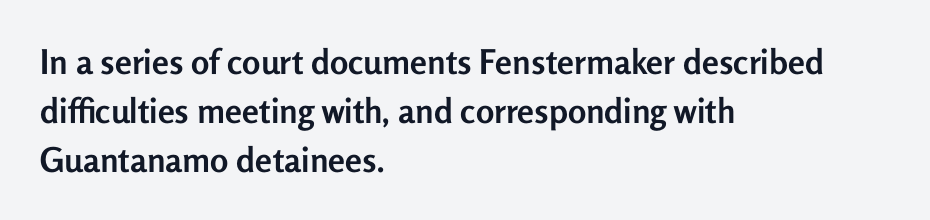
The image shows 34 px semibold sans-serif type, upright; set left-aligned, normal line spacing (1.44x), normal letter spacing, not underlined; low stroke contrast and a medium x-height.
